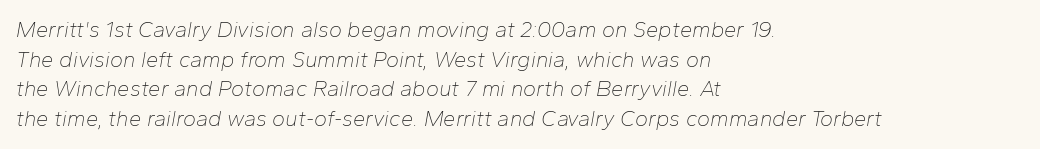
Beneath every word, the page is bare. Characters are canted at an angle relative to the baseline's perpendicular. No chunkiness to these letters — they're not bold. You could call the tracking neutral — neither tight nor loose. Horizontally, the lines are justified to the leading edge only. One glance says typical: line gaps are just what's usual.
